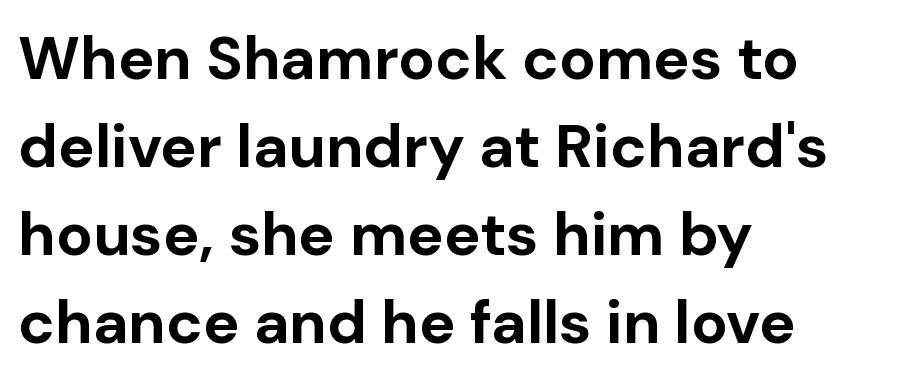
This sample uses a sans-serif face. There is no visible air inserted between adjacent glyphs. Is the block centered? No — it sits flush against the left margin. Set as a true bold cut, around the 700 mark. These lines are rendered in a variable-pitch font. The strip under each line holds only bare page.
